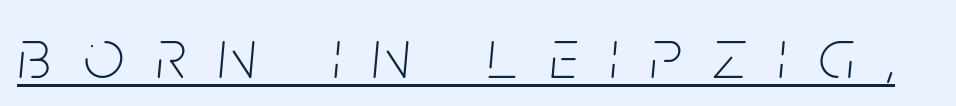
The letters look calm and open, with moderate or lighter stems. Words appear elongated and porous because spacing is wide. Does the lettering tilt? It does — this is italic. The face used here is proportionally spaced, like ordinary book or web type.
